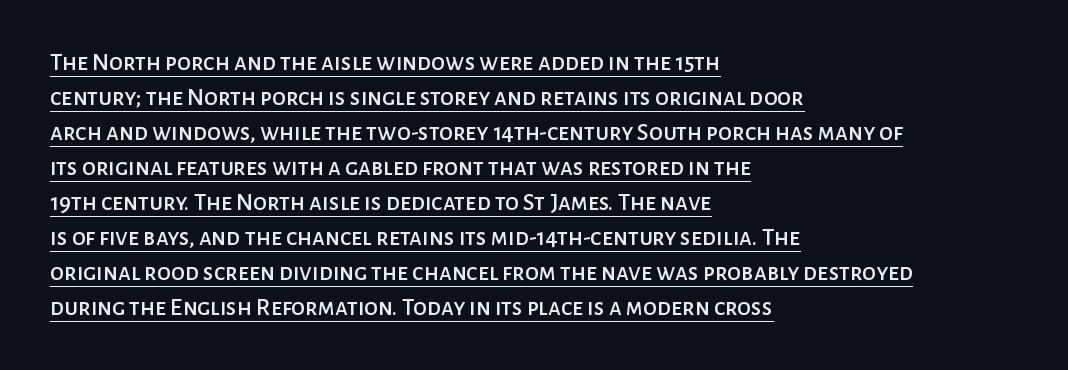
In designer terms, the underline attribute is active on this setting. Leftover space on each line is placed entirely after the last word. Regular leading. This sample uses plain, unmodified letter spacing. Designer's note — italics off, roman on.
